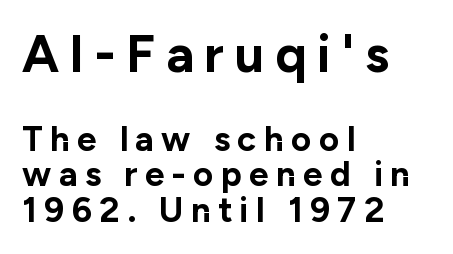
Q: Is the text bold? A: Yes.
Q: Is the text italic (slanted)? A: No, it is upright.
Q: Is the typeface a serif or a sans-serif typeface? A: Sans-serif.
Q: Is the text underlined? A: No.
Q: How is the paragraph aligned? A: Left-aligned.
Q: Is the spacing between letters normal or unusually wide? A: Unusually wide.
Q: Is the spacing between lines tight, normal or loose? A: Tight.
Q: Which block of text is set in a larger size, the first (top) or the second (bottom)? A: The first (top) one.
Q: Width (condensed, normal, or wide)? A: Normal.
Q: Stroke contrast? A: Low.
Q: x-height? A: Medium.
Q: Monospaced? A: No.
